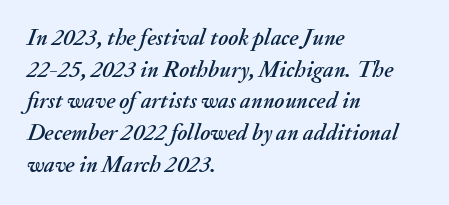
{"italic": "yes", "lean": "right", "slant_degrees": 20, "underline": "no", "align": "left", "line_spacing": "normal", "line_spacing_ratio": 1.38, "letter_spacing": "normal", "letter_spacing_em": 0.0, "glyph_px": 23}
